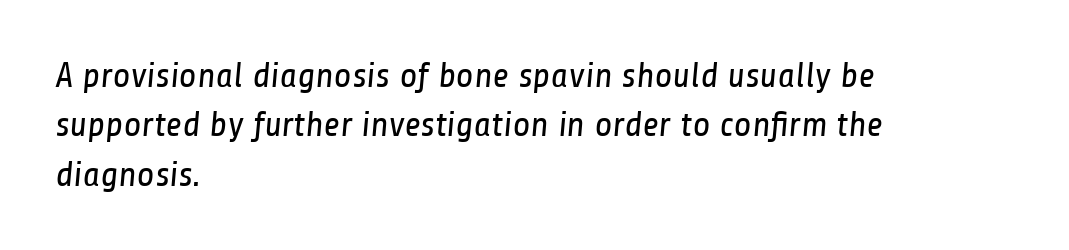
{"serif": "no", "bold": "no", "weight": "regular", "width": "condensed", "stroke_contrast": "low", "x_height": "medium", "monospaced": "no", "underline": "no", "align": "left", "line_spacing": "normal", "line_spacing_ratio": 1.37, "letter_spacing": "normal", "letter_spacing_em": 0.0, "glyph_px": 36}
